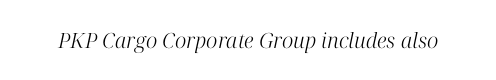
Each word holds together tightly as a unit, with standard inter-letter gaps. Style check: oblique. Lines of text with bare space underneath. Heaviness? Minimal to ordinary, like unemphasized prose.
